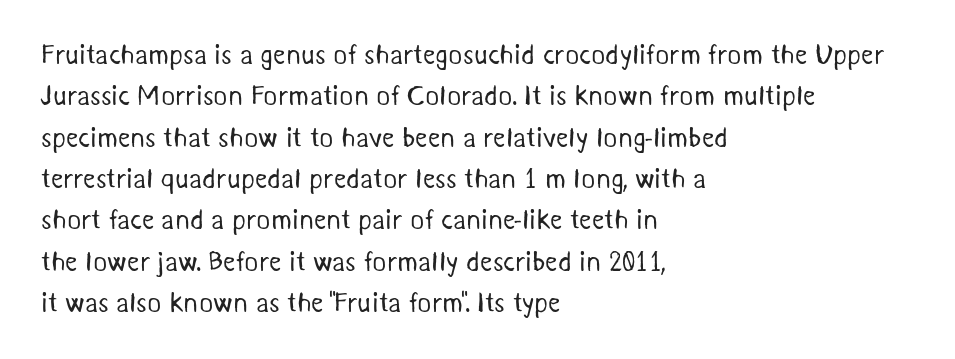
{"bold": "no", "underline": "no", "align": "left", "line_spacing": "normal", "line_spacing_ratio": 1.53, "letter_spacing": "normal", "letter_spacing_em": 0.0, "glyph_px": 27}
